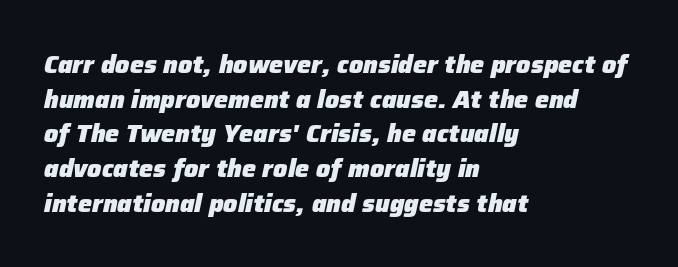
{"italic": "yes", "lean": "right", "slant_degrees": 12, "bold": "yes", "underline": "no", "align": "left", "line_spacing": "normal", "line_spacing_ratio": 1.39, "letter_spacing": "normal", "letter_spacing_em": 0.0, "glyph_px": 25}
